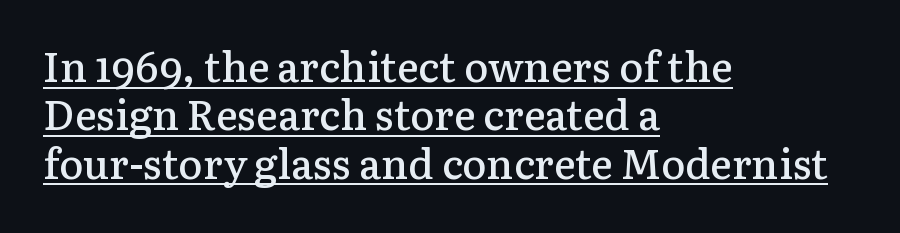
Q: Is the text bold? A: Semi-bold.
Q: Is the text italic (slanted)? A: No, it is upright.
Q: Is the typeface a serif or a sans-serif typeface? A: Serif.
Q: Is the text underlined? A: Yes.
Q: How is the paragraph aligned? A: Left-aligned.
Q: Is the spacing between letters normal or unusually wide? A: Normal.
Q: Width (condensed, normal, or wide)? A: Normal.
Q: Stroke contrast? A: Low.
Q: x-height? A: Medium.
Q: Monospaced? A: No.
